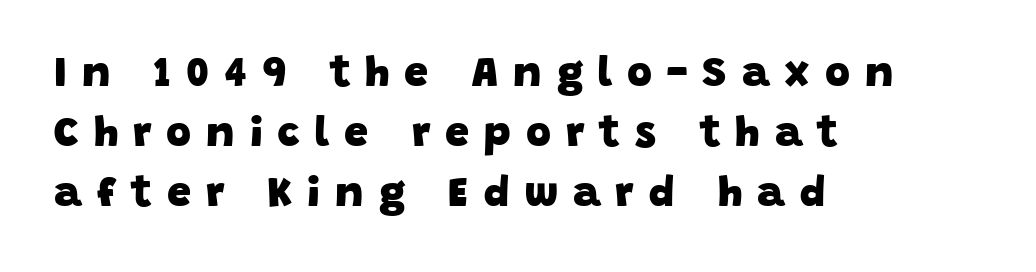
{"serif": "no", "bold": "yes", "weight": "heavy", "width": "normal", "stroke_contrast": "low", "x_height": "large", "monospaced": "no", "underline": "no", "align": "left", "line_spacing": "normal", "line_spacing_ratio": 1.39, "letter_spacing": "wide", "letter_spacing_em": 0.35, "glyph_px": 43}
